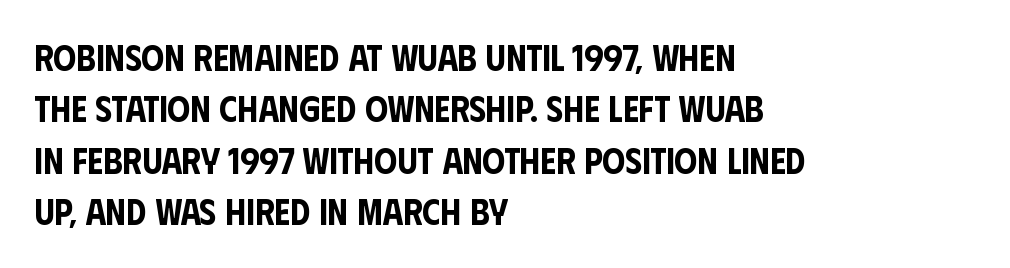
{"serif": "no", "italic": "no", "width": "condensed", "stroke_contrast": "low", "x_height": "large", "monospaced": "no", "underline": "no", "align": "left", "line_spacing": "normal", "line_spacing_ratio": 1.43, "letter_spacing": "normal", "letter_spacing_em": 0.0, "glyph_px": 36}
